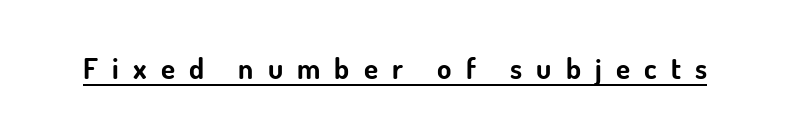
The image shows 29 px bold sans-serif type, upright; set unusually wide letter spacing (+0.49 em), underlined; low stroke contrast and a small x-height.
